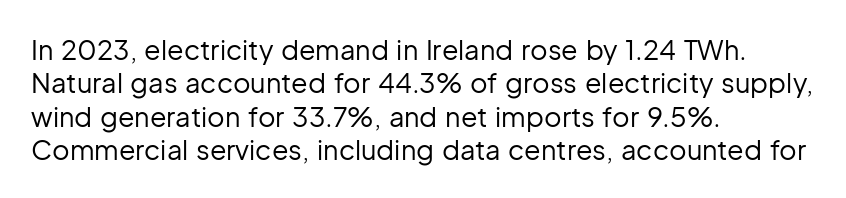
{"italic": "no", "bold": "no", "underline": "no", "align": "left", "line_spacing_ratio": 1.24, "letter_spacing": "normal", "letter_spacing_em": 0.0, "glyph_px": 27}
